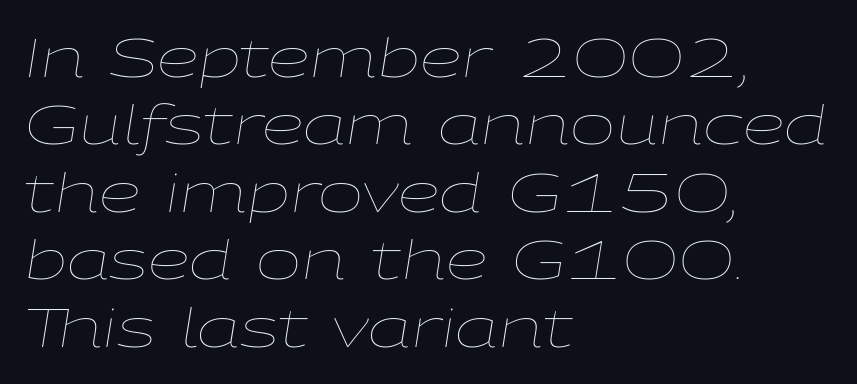
{"italic": "yes", "lean": "right", "slant_degrees": 9, "bold": "no", "weight": "thin", "width": "wide", "stroke_contrast": "low", "x_height": "medium", "monospaced": "no", "underline": "no", "align": "left", "line_spacing": "normal", "line_spacing_ratio": 1.25, "letter_spacing": "normal", "letter_spacing_em": 0.0, "glyph_px": 54}
